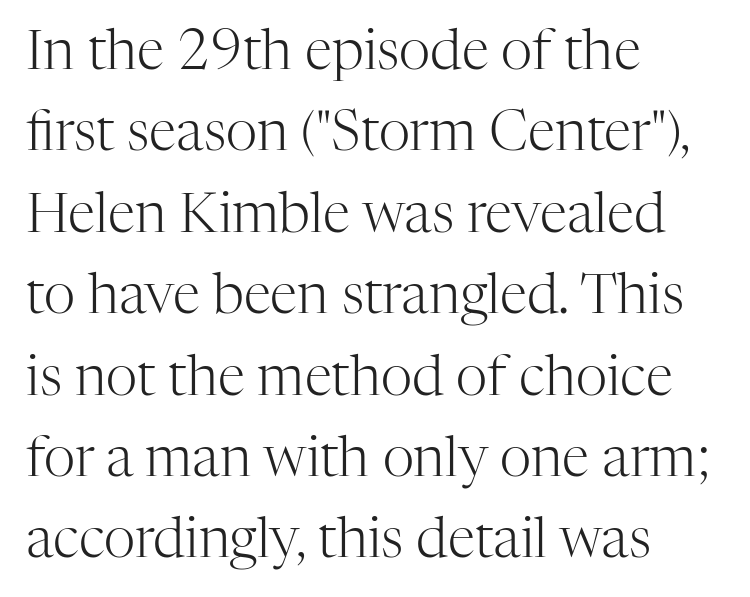
The image shows 55 px light serif type, upright; set left-aligned, normal line spacing (1.48x), normal letter spacing, not underlined; high stroke contrast and a medium x-height.
